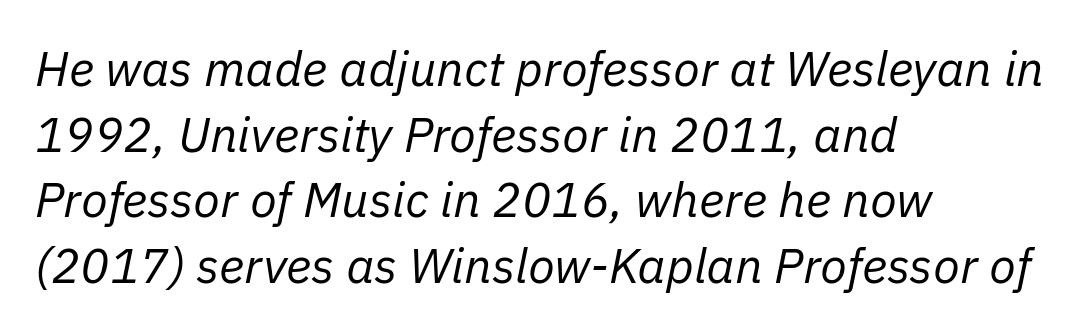
A quiet, ordinary-to-light weight characterises the typeface. Visually the block forms a straight wall on the left and a jagged coastline on the right. Here the designer chose a conventional face with non-uniform glyph widths. Spacing between characters is what you'd get straight out of the box. Nobody drew a line under any word here.
